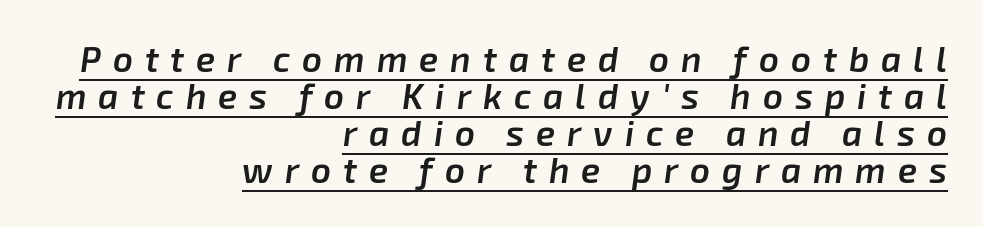
Q: Is the text bold? A: Semi-bold.
Q: Is the text italic (slanted)? A: Yes, it leans right by about 8 degrees.
Q: Is the text underlined? A: Yes.
Q: How is the paragraph aligned? A: Right-aligned.
Q: Is the spacing between letters normal or unusually wide? A: Unusually wide.
Q: Is the spacing between lines tight, normal or loose? A: Tight.
Q: Width (condensed, normal, or wide)? A: Normal.
Q: Stroke contrast? A: Low.
Q: x-height? A: Medium.
Q: Monospaced? A: No.
